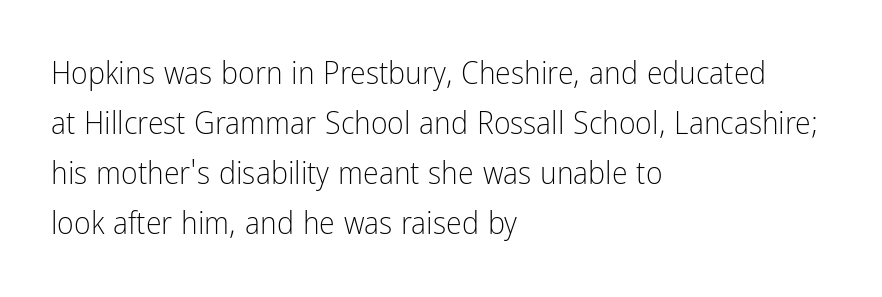
{"serif": "no", "italic": "no", "bold": "no", "weight": "light", "width": "condensed", "stroke_contrast": "low", "x_height": "medium", "monospaced": "no", "underline": "no", "align": "left", "line_spacing": "normal", "line_spacing_ratio": 1.56, "letter_spacing": "normal", "letter_spacing_em": 0.0, "glyph_px": 32}
